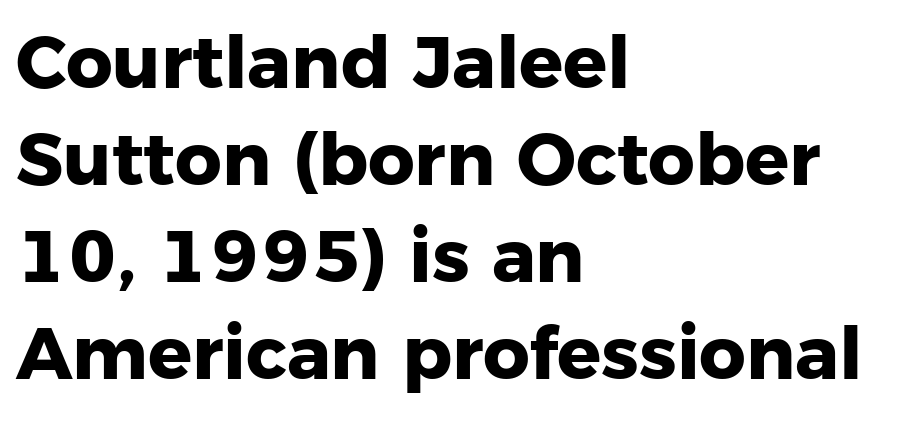
Q: Is the text bold? A: Yes.
Q: Is the text italic (slanted)? A: No, it is upright.
Q: Is the typeface a serif or a sans-serif typeface? A: Sans-serif.
Q: Is the text underlined? A: No.
Q: How is the paragraph aligned? A: Left-aligned.
Q: Is the spacing between letters normal or unusually wide? A: Normal.
Q: Is the spacing between lines tight, normal or loose? A: Normal.
Q: Width (condensed, normal, or wide)? A: Normal.
Q: Stroke contrast? A: Low.
Q: x-height? A: Medium.
Q: Monospaced? A: No.
